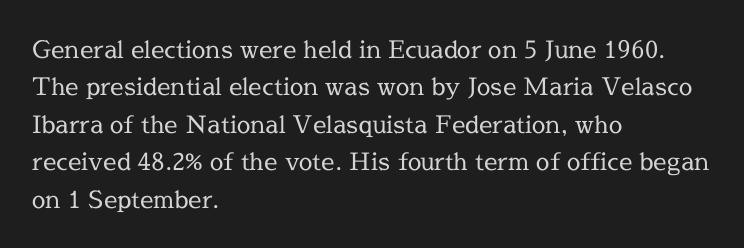
The image shows 24 px text type, upright; set left-aligned, normal line spacing (1.56x), normal letter spacing, not underlined.
